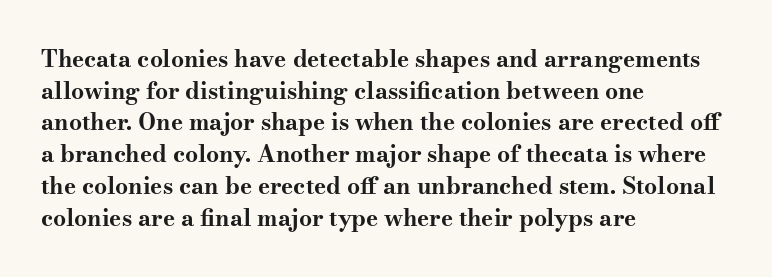
The lines are quadded left. Regular leading. Nothing unusual about the tracking: characters are spaced as the font intends. The font is running at its bold setting. Tall strokes in this sample are plumb rather than angled.
